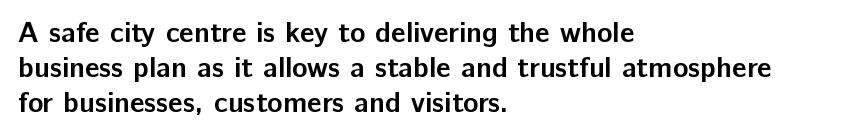
The image shows 29 px semibold sans-serif type, upright; set left-aligned, line spacing 1.21x, normal letter spacing, not underlined; low stroke contrast and a medium x-height.
